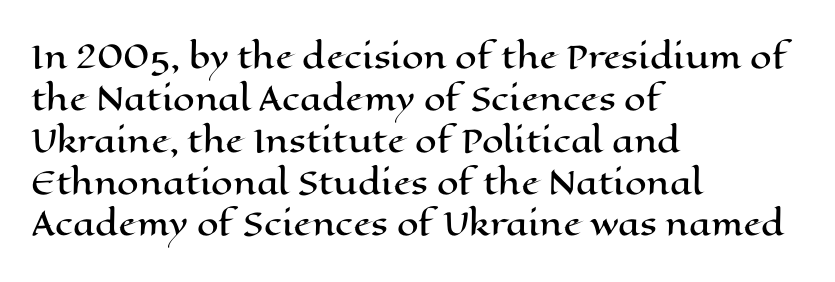
Descenders hang freely into open space. Note the varied advance widths — an 'i' is clearly narrower than an 'm'. Teacher's note: observe the even left margin — that is flush-left alignment. The line texture is even and compact thanks to regular tracking. It's the straight-up-and-down kind of type.
